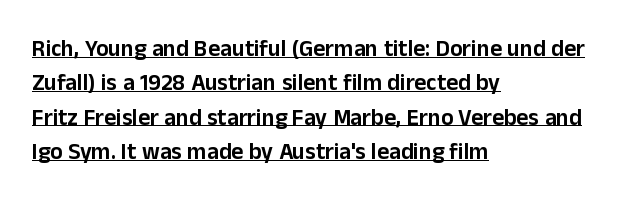
Q: Is the text italic (slanted)? A: No, it is upright.
Q: Is the text underlined? A: Yes.
Q: How is the paragraph aligned? A: Left-aligned.
Q: Is the spacing between letters normal or unusually wide? A: Normal.
Q: Is the spacing between lines tight, normal or loose? A: Normal.
